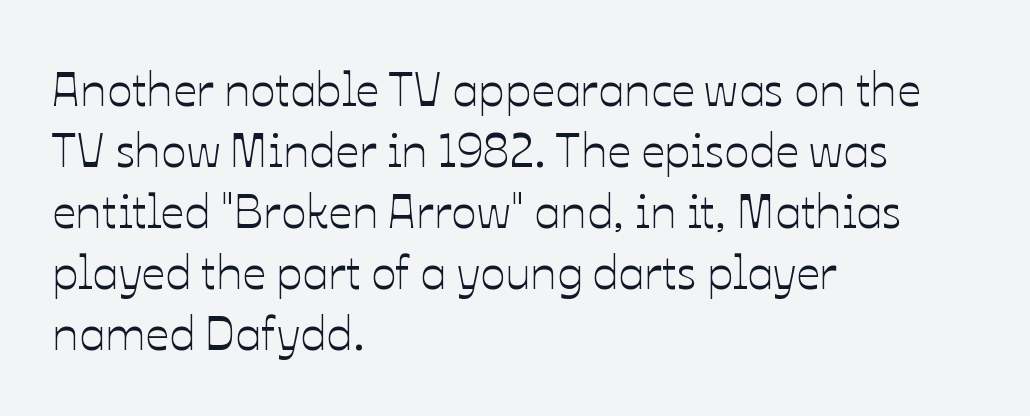
{"italic": "no", "width": "normal", "stroke_contrast": "low", "x_height": "medium", "monospaced": "no", "underline": "no", "align": "left", "line_spacing": "normal", "line_spacing_ratio": 1.3, "letter_spacing": "normal", "letter_spacing_em": 0.0, "glyph_px": 47}
